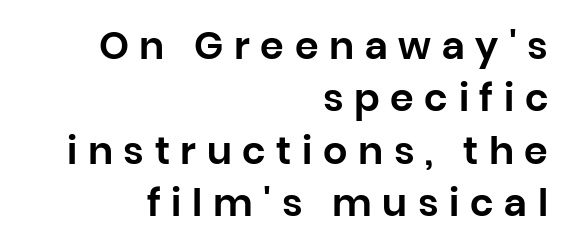
Quick note: interline space is typical. When letters stand straight like this, we call the style roman or upright. The zone under the glyphs is completely vacant. Casual observation: everything's shoved over to the right.
